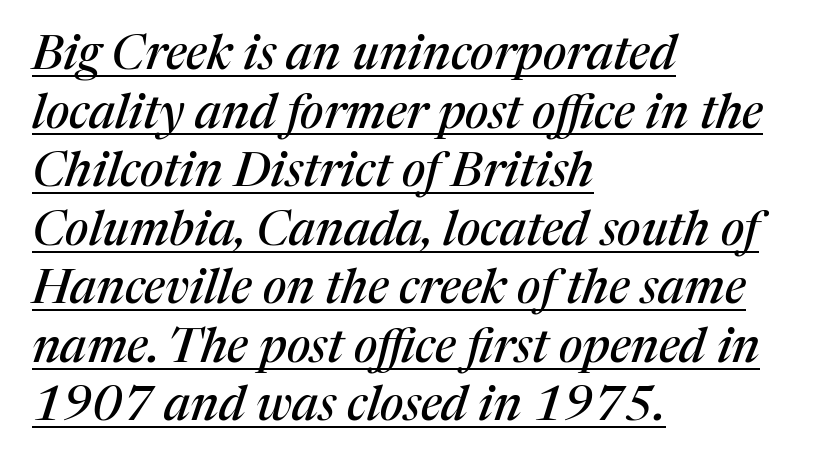
The image shows 48 px serif type, italic (leaning right); set left-aligned, line spacing 1.22x, normal letter spacing, underlined; medium stroke contrast and a medium x-height.
